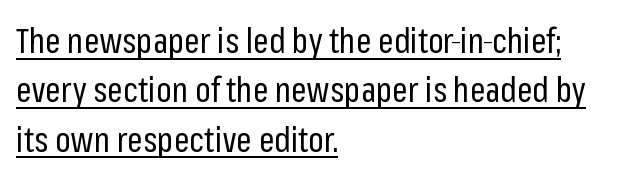
The image shows 34 px regular-weight, condensed sans-serif type, upright; set left-aligned, normal line spacing (1.45x), normal letter spacing, underlined; low stroke contrast and a medium x-height.
